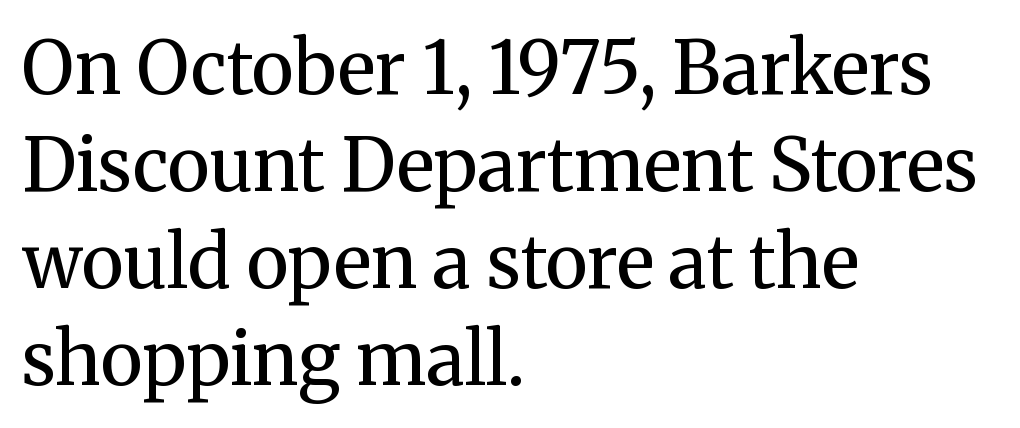
Q: Is the text bold? A: No.
Q: Is the text italic (slanted)? A: No, it is upright.
Q: Is the typeface a serif or a sans-serif typeface? A: Serif.
Q: Is the text underlined? A: No.
Q: How is the paragraph aligned? A: Left-aligned.
Q: Is the spacing between letters normal or unusually wide? A: Normal.
Q: Is the spacing between lines tight, normal or loose? A: Normal.
Q: Width (condensed, normal, or wide)? A: Normal.
Q: Stroke contrast? A: Medium.
Q: x-height? A: Medium.
Q: Monospaced? A: No.
